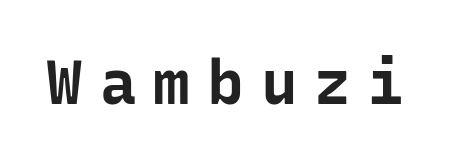
The rendering shows plain stroke endings on the letterforms — a sans-serif design. Strong, thick strokes mark this as bold type. The lettering stays uniformly vertical, giving the passage a roman look. The tracking jumps out immediately: characters are airy and widely separated. The area under the type is left untouched.
